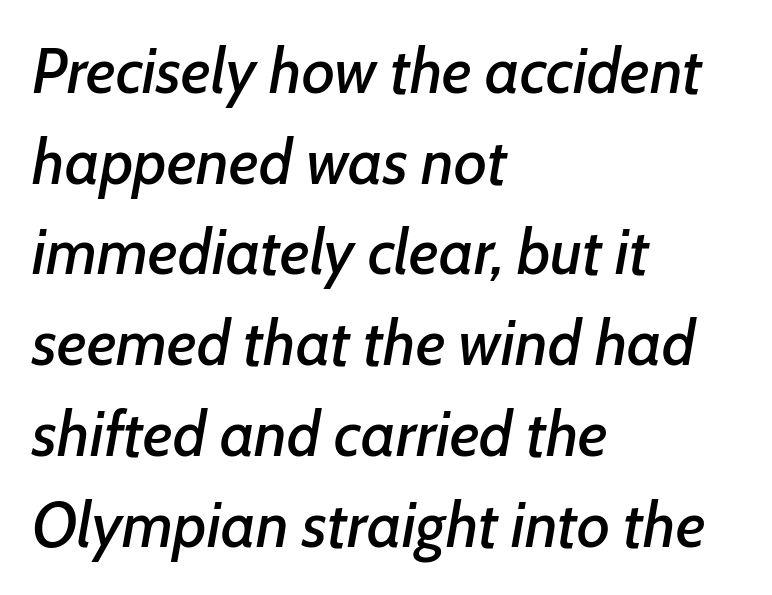
{"italic": "yes", "lean": "right", "slant_degrees": 7, "width": "normal", "stroke_contrast": "low", "x_height": "medium", "monospaced": "no", "underline": "no", "align": "left", "line_spacing": "normal", "line_spacing_ratio": 1.44, "letter_spacing": "normal", "letter_spacing_em": 0.0, "glyph_px": 63}
